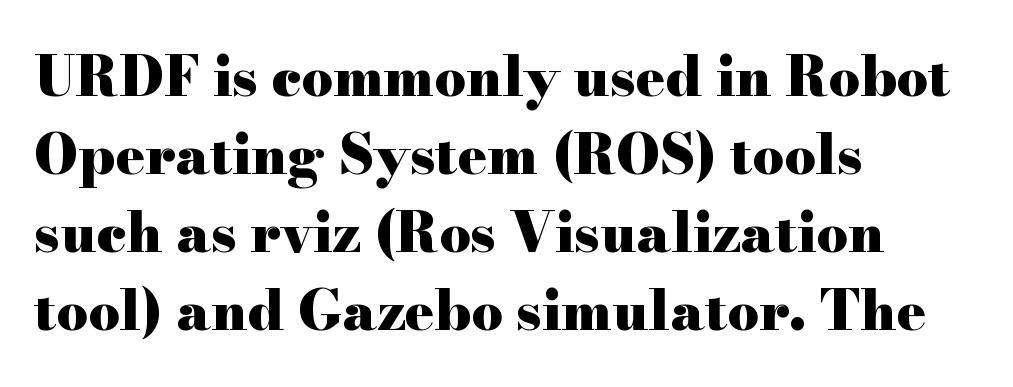
The image shows 55 px heavy, wide serif type, upright; set left-aligned, normal line spacing (1.42x), normal letter spacing, not underlined; high stroke contrast and a small x-height.
